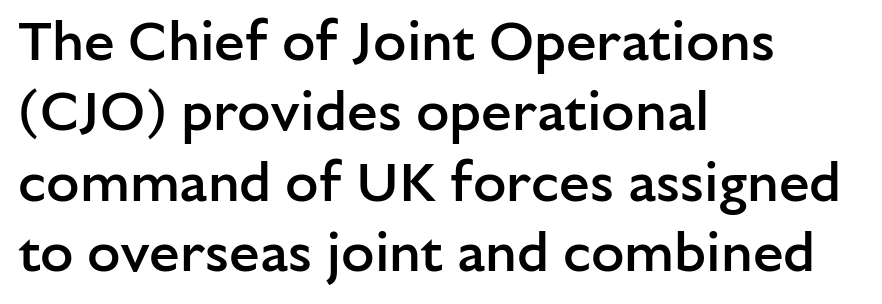
The image shows 55 px semibold sans-serif type, upright; set left-aligned, normal line spacing (1.28x), normal letter spacing, not underlined; low stroke contrast and a medium x-height.
